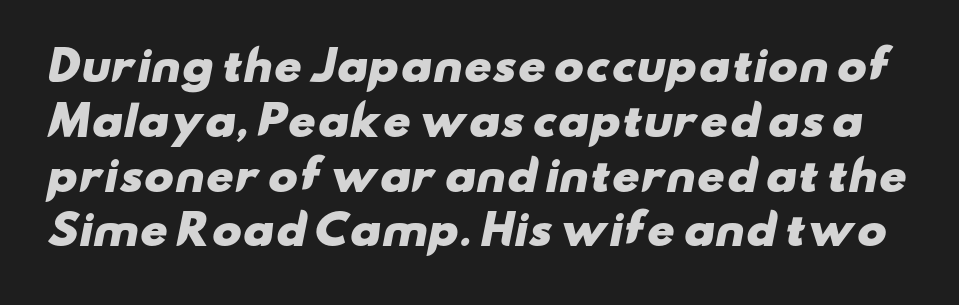
Typographic density is high because the face is bold. Regarding leading, the lines here are spaced in the standard way. The face used here is proportionally spaced, like ordinary book or web type. Anything drawn beneath the words? Only blank space.
